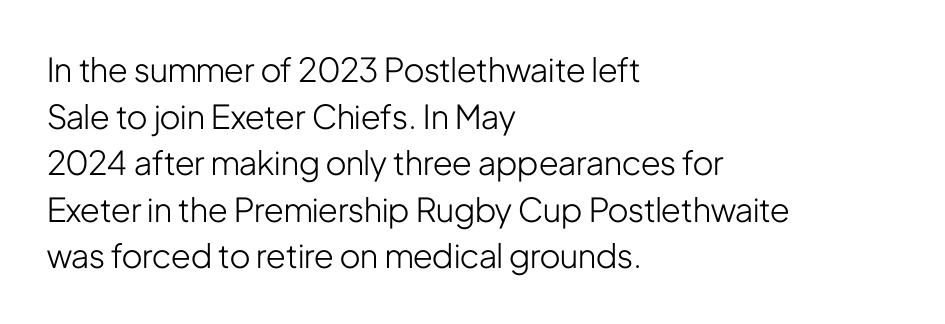
Q: Is the text bold? A: No.
Q: Is the text italic (slanted)? A: No, it is upright.
Q: Is the typeface a serif or a sans-serif typeface? A: Sans-serif.
Q: Is the text underlined? A: No.
Q: How is the paragraph aligned? A: Left-aligned.
Q: Is the spacing between letters normal or unusually wide? A: Normal.
Q: Is the spacing between lines tight, normal or loose? A: Normal.
Q: Width (condensed, normal, or wide)? A: Condensed.
Q: Stroke contrast? A: Low.
Q: x-height? A: Medium.
Q: Monospaced? A: No.
